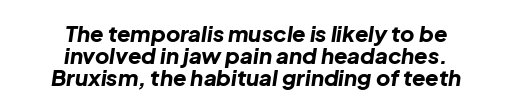
{"italic": "yes", "lean": "right", "slant_degrees": 8, "bold": "yes", "underline": "no", "align": "center", "line_spacing": "tight", "line_spacing_ratio": 1.0, "letter_spacing": "normal", "letter_spacing_em": 0.0, "glyph_px": 22}
